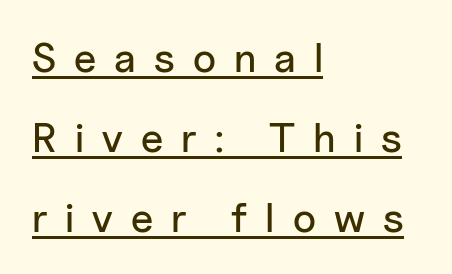
Q: Is the text italic (slanted)? A: No, it is upright.
Q: Is the typeface a serif or a sans-serif typeface? A: Sans-serif.
Q: Is the text underlined? A: Yes.
Q: How is the paragraph aligned? A: Left-aligned.
Q: Is the spacing between letters normal or unusually wide? A: Unusually wide.
Q: Is the spacing between lines tight, normal or loose? A: Loose.
Q: Width (condensed, normal, or wide)? A: Normal.
Q: Stroke contrast? A: Low.
Q: x-height? A: Medium.
Q: Monospaced? A: No.
